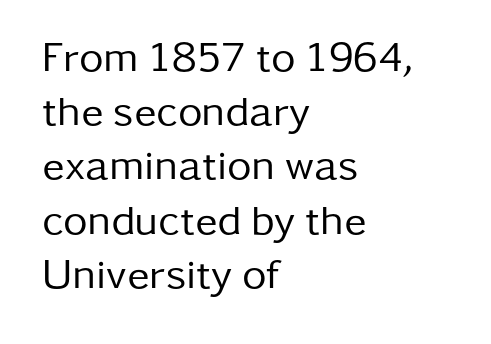
The image shows 42 px regular-weight sans-serif type, upright; set left-aligned, normal line spacing (1.29x), normal letter spacing, not underlined; low stroke contrast and a medium x-height.
